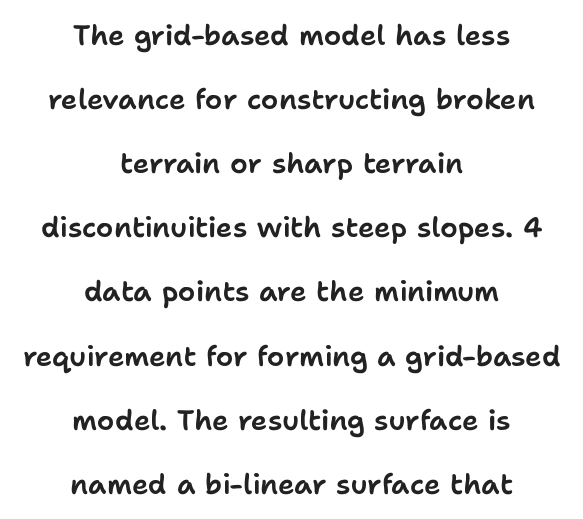
The image shows 28 px sans-serif type, upright; set centered, loose line spacing (2.29x), normal letter spacing, not underlined; low stroke contrast and a medium x-height.
